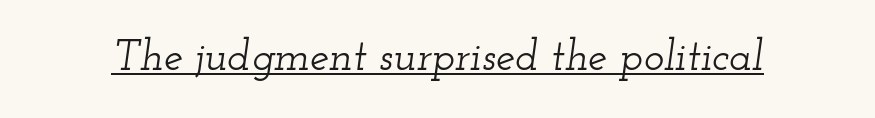
Yep, that's italic — everything's leaning. A continuous stroke trails under the words, as in a hyperlink. Small tapered or slab feet sit at the stroke ends, so this counts as serif. Compared with typical body copy, the letter spacing here is the same.
